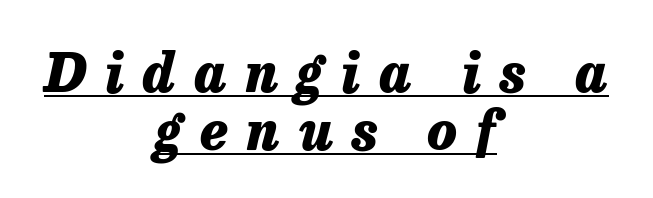
{"italic": "yes", "lean": "right", "slant_degrees": 13, "bold": "yes", "weight": "heavy", "width": "normal", "stroke_contrast": "low", "x_height": "medium", "monospaced": "no", "underline": "yes", "align": "center", "line_spacing": "tight", "line_spacing_ratio": 1.08, "letter_spacing": "wide", "letter_spacing_em": 0.35, "glyph_px": 54}
